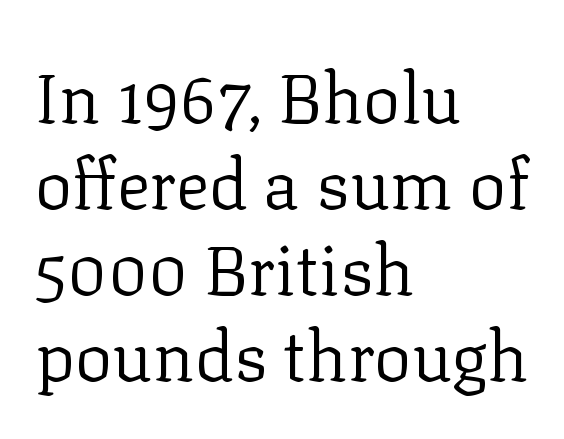
Font category for this specimen: serif. Do the letters lean? They stand straight. A typesetter would call this proportional, since set widths differ per character. Every row of glyphs begins at an identical x-position on the left. The characters are drawn with everyday or finer stroke widths.
